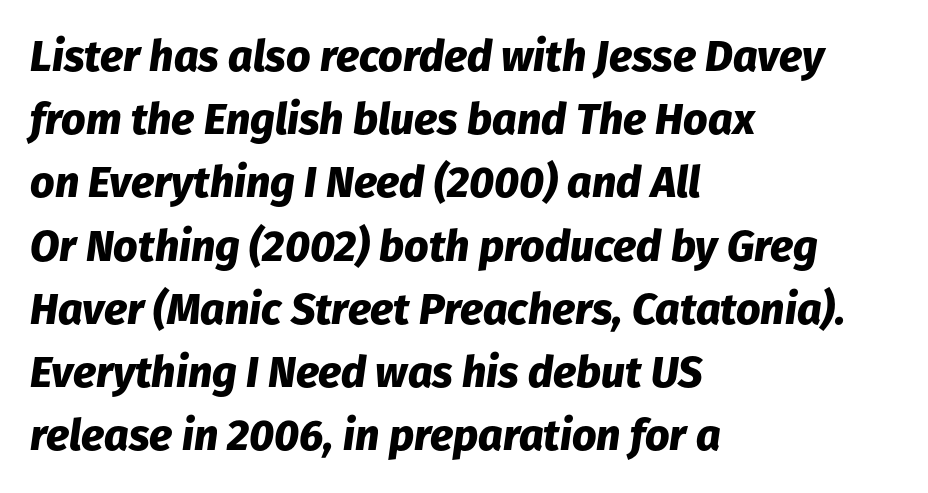
Alignment: flush left. Observe the ordinary spacing: letters are neighbours, not strangers. Interline gaps are of average width in this sample. The face used here has a pronounced slope to its letters. The rendering uses natural spacing where letterforms have individual widths.
